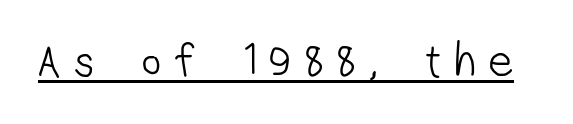
The image shows 47 px light, condensed sans-serif type; set unusually wide letter spacing (+0.3 em), underlined; low stroke contrast and a medium x-height.
